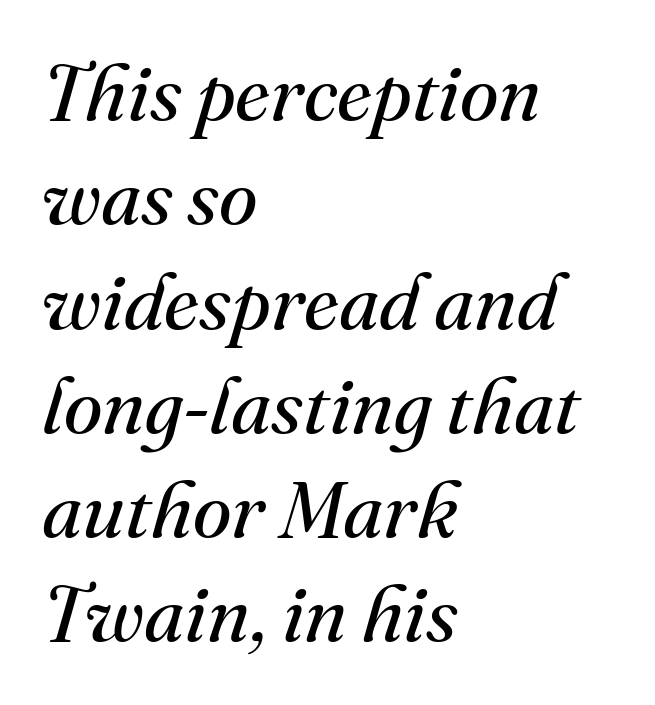
{"serif": "yes", "italic": "yes", "lean": "right", "slant_degrees": 16, "bold": "no", "weight": "regular", "width": "normal", "stroke_contrast": "medium", "x_height": "small", "monospaced": "no", "underline": "no", "align": "left", "line_spacing": "normal", "line_spacing_ratio": 1.32, "letter_spacing": "normal", "letter_spacing_em": 0.0, "glyph_px": 79}
